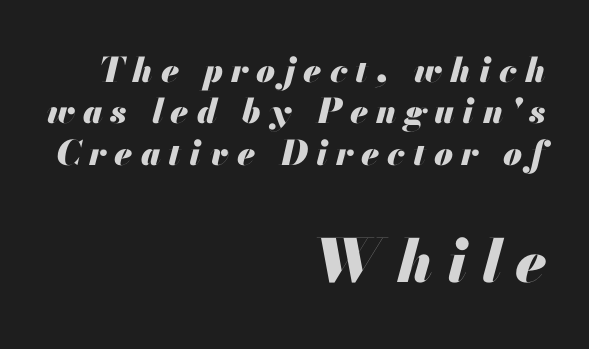
{"italic": "yes", "lean": "right", "slant_degrees": 13, "bold": "yes", "weight": "heavy", "width": "normal", "stroke_contrast": "medium", "x_height": "small", "monospaced": "no", "underline": "no", "align": "right", "line_spacing_ratio": 1.22, "letter_spacing": "wide", "letter_spacing_em": 0.24, "larger_block": "second", "size_ratio": 1.74, "glyph_px": 59}
